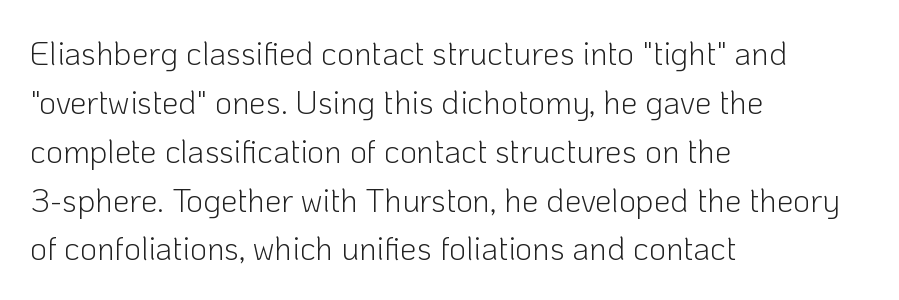
This sample is left-justified, so line endings fall wherever the words run out. Each stroke keeps to a modest, everyday thickness or less. Any mark beneath the type? The region is blank. You could not count columns in this text — the font is proportionally spaced.
